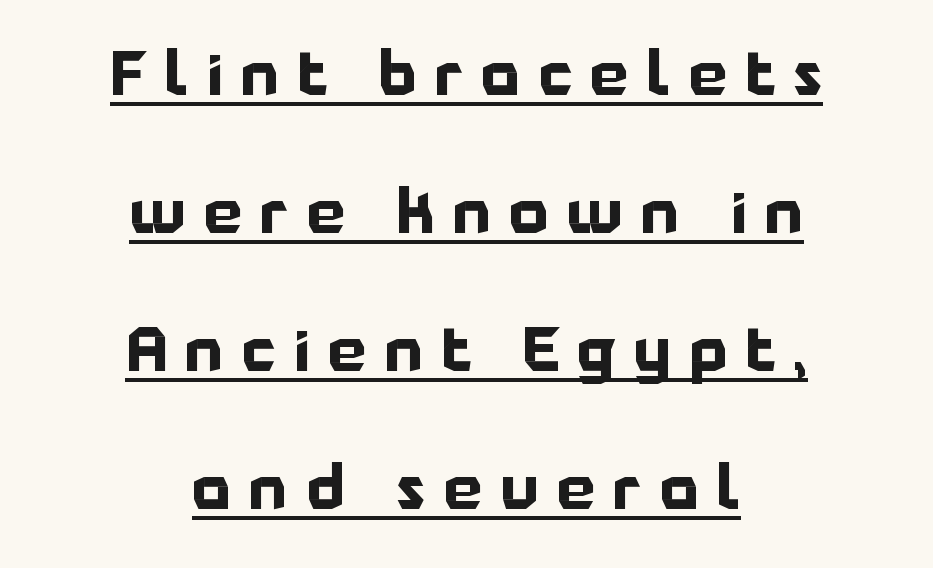
{"serif": "no", "italic": "no", "bold": "yes", "weight": "bold", "width": "normal", "stroke_contrast": "low", "x_height": "medium", "monospaced": "no", "underline": "yes", "align": "center", "line_spacing": "loose", "line_spacing_ratio": 2.26, "letter_spacing": "wide", "letter_spacing_em": 0.3, "glyph_px": 61}
